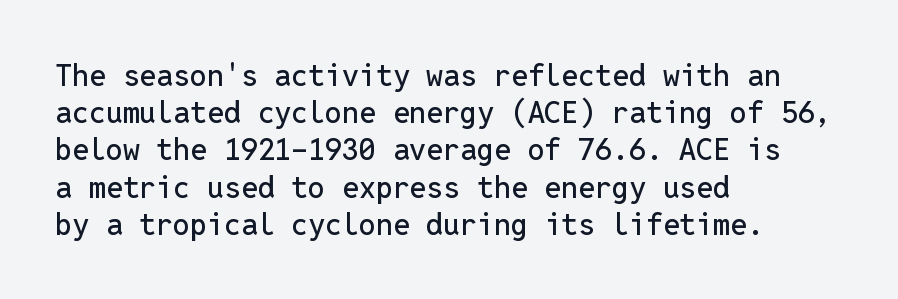
Q: Is the text italic (slanted)? A: No, it is upright.
Q: Is the typeface a serif or a sans-serif typeface? A: Sans-serif.
Q: Is the text underlined? A: No.
Q: How is the paragraph aligned? A: Left-aligned.
Q: Is the spacing between letters normal or unusually wide? A: Normal.
Q: Width (condensed, normal, or wide)? A: Normal.
Q: Stroke contrast? A: Low.
Q: x-height? A: Medium.
Q: Monospaced? A: Yes.
